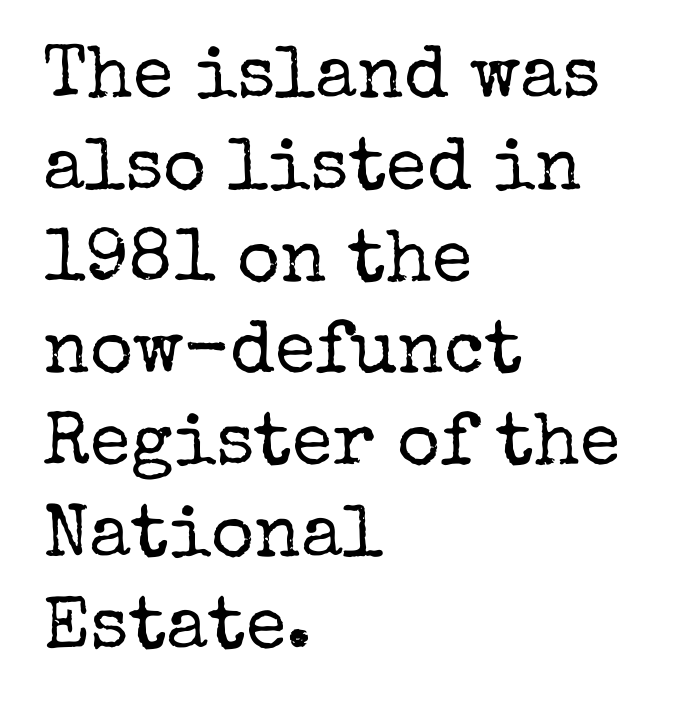
Q: Is the text bold? A: No.
Q: Is the text italic (slanted)? A: No, it is upright.
Q: Is the typeface a serif or a sans-serif typeface? A: Serif.
Q: Is the text underlined? A: No.
Q: How is the paragraph aligned? A: Left-aligned.
Q: Is the spacing between letters normal or unusually wide? A: Normal.
Q: Width (condensed, normal, or wide)? A: Normal.
Q: Stroke contrast? A: Low.
Q: x-height? A: Medium.
Q: Monospaced? A: No.
